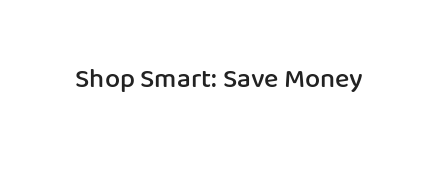
{"italic": "no", "bold": "semi", "underline": "no", "letter_spacing": "normal", "letter_spacing_em": 0.0, "glyph_px": 27}
